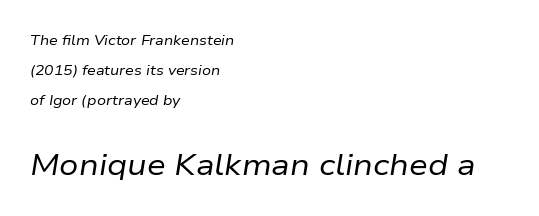
{"italic": "yes", "lean": "right", "slant_degrees": 9, "bold": "no", "weight": "regular", "width": "normal", "stroke_contrast": "low", "x_height": "medium", "monospaced": "no", "underline": "no", "align": "left", "line_spacing": "loose", "line_spacing_ratio": 2.14, "letter_spacing": "normal", "letter_spacing_em": 0.0, "larger_block": "second", "size_ratio": 2.14, "glyph_px": 30}
